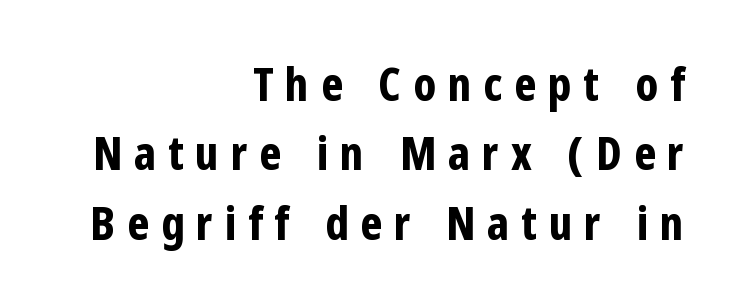
Compared with a flush-left layout, this one pins lines to the opposite, right side. Is the type bold? Yes — the strokes are clearly thick and heavy. Unlike a traditional serif, this face leaves its strokes unadorned. When letters stand straight like this, we call the style roman or upright. If you measured baseline to baseline, you'd find a middling distance.
